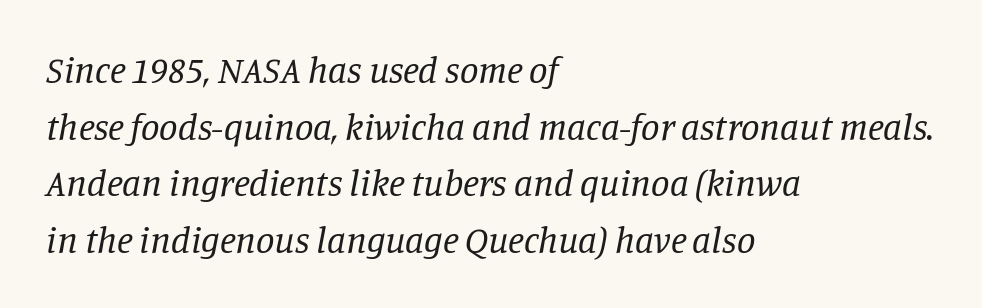
Q: Is the text bold? A: No.
Q: Is the text italic (slanted)? A: Yes, it leans right by about 11 degrees.
Q: Is the typeface a serif or a sans-serif typeface? A: Serif.
Q: Is the text underlined? A: No.
Q: How is the paragraph aligned? A: Left-aligned.
Q: Is the spacing between letters normal or unusually wide? A: Normal.
Q: Is the spacing between lines tight, normal or loose? A: Normal.
Q: Width (condensed, normal, or wide)? A: Normal.
Q: Stroke contrast? A: Low.
Q: x-height? A: Large.
Q: Monospaced? A: No.
